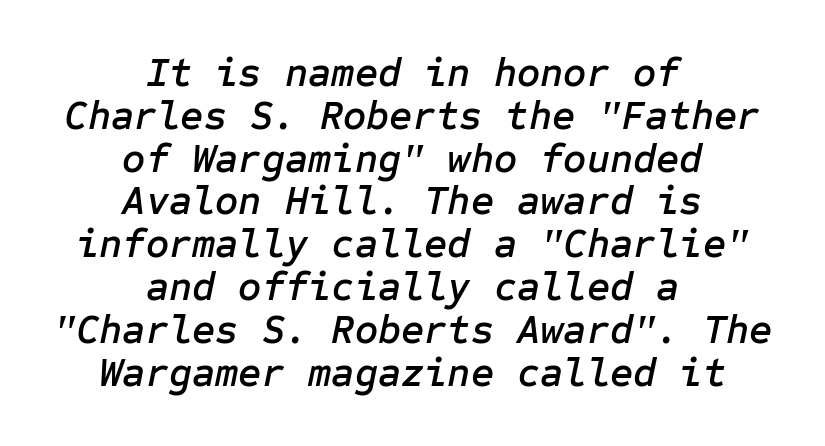
{"italic": "yes", "lean": "right", "slant_degrees": 12, "width": "normal", "stroke_contrast": "low", "x_height": "medium", "underline": "no", "align": "center", "line_spacing": "tight", "line_spacing_ratio": 1.07, "letter_spacing": "normal", "letter_spacing_em": 0.0, "glyph_px": 40}
